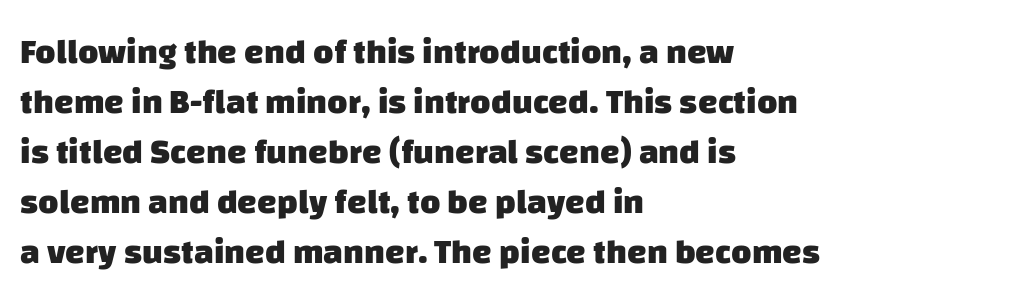
{"serif": "no", "bold": "yes", "weight": "heavy", "width": "normal", "stroke_contrast": "low", "x_height": "large", "monospaced": "no", "underline": "no", "align": "left", "line_spacing": "normal", "line_spacing_ratio": 1.43, "letter_spacing": "normal", "letter_spacing_em": 0.0, "glyph_px": 35}
